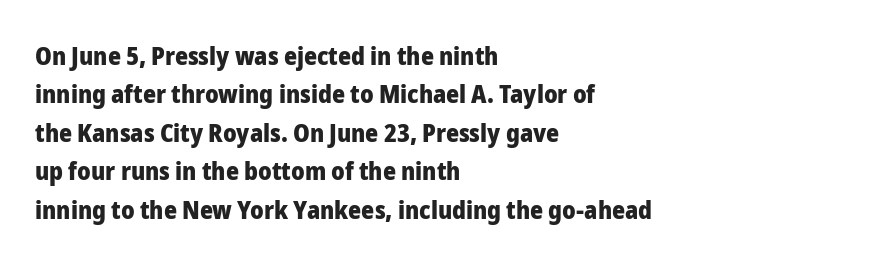
{"italic": "no", "bold": "yes", "underline": "no", "align": "left", "line_spacing": "normal", "line_spacing_ratio": 1.54, "letter_spacing": "normal", "letter_spacing_em": 0.0, "glyph_px": 25}
